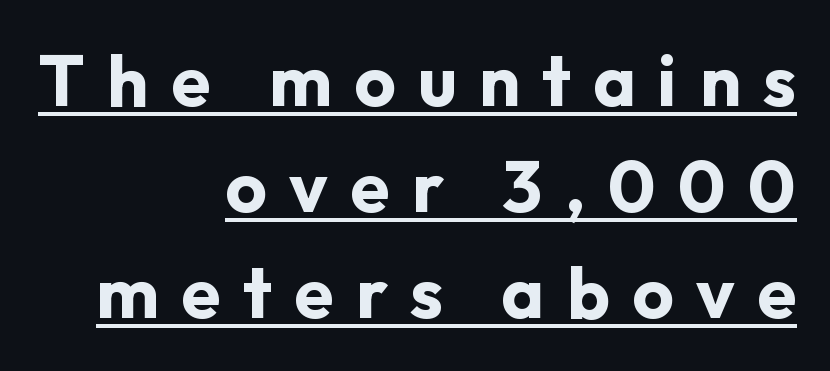
Rendered with straight, roman letterforms. How heavy is the stroke? Heavy — this is a bold. Serifs: no, the terminals of the letterforms are clean. Observe the wide spacing: letters keep a clear distance from each other. Layout note: lines flush right. Looks like regular typesetting: each glyph gets only the width it needs.
